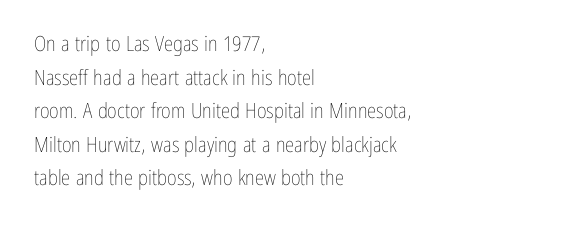
The image shows 21 px text type, upright; set left-aligned, normal line spacing (1.6x), normal letter spacing, not underlined.
